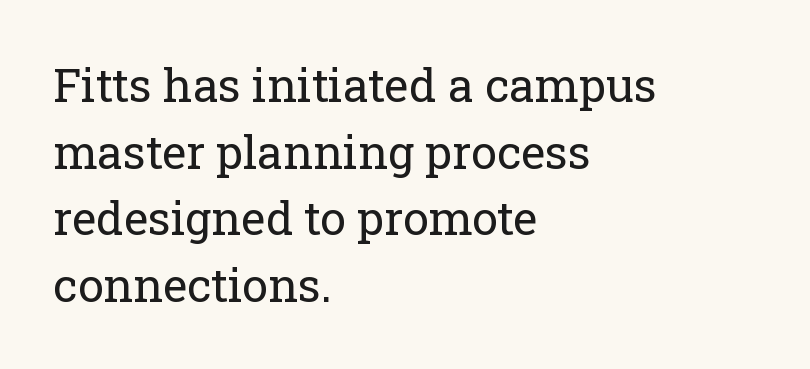
{"serif": "yes", "italic": "no", "bold": "no", "weight": "regular", "width": "normal", "stroke_contrast": "low", "x_height": "medium", "monospaced": "no", "underline": "no", "align": "left", "line_spacing": "normal", "line_spacing_ratio": 1.45, "letter_spacing": "normal", "letter_spacing_em": 0.0, "glyph_px": 46}
